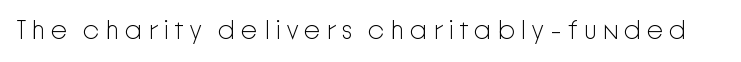
The image shows 27 px text type, upright; set not underlined.
